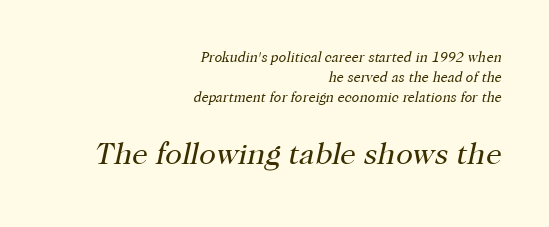
{"serif": "yes", "italic": "yes", "lean": "right", "slant_degrees": 12, "bold": "no", "weight": "regular", "width": "normal", "stroke_contrast": "high", "x_height": "medium", "monospaced": "no", "underline": "no", "align": "right", "line_spacing": "normal", "line_spacing_ratio": 1.43, "letter_spacing": "normal", "letter_spacing_em": 0.0, "larger_block": "second", "size_ratio": 2.21, "glyph_px": 31}
